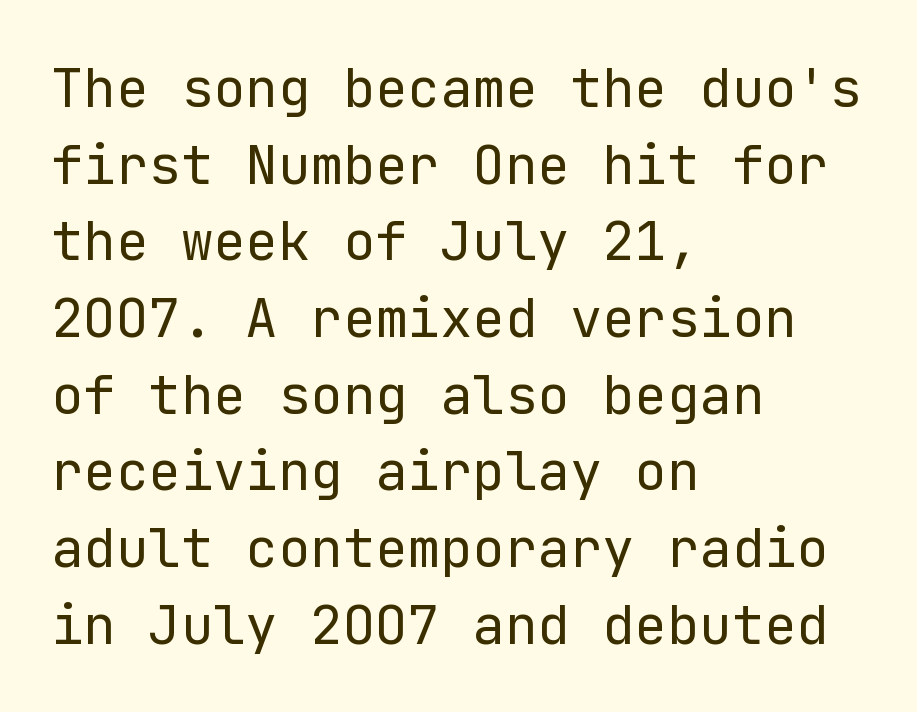
{"serif": "no", "italic": "no", "bold": "no", "weight": "regular", "width": "normal", "stroke_contrast": "low", "x_height": "medium", "underline": "no", "align": "left", "line_spacing": "normal", "line_spacing_ratio": 1.42, "letter_spacing": "normal", "letter_spacing_em": 0.0, "glyph_px": 54}
